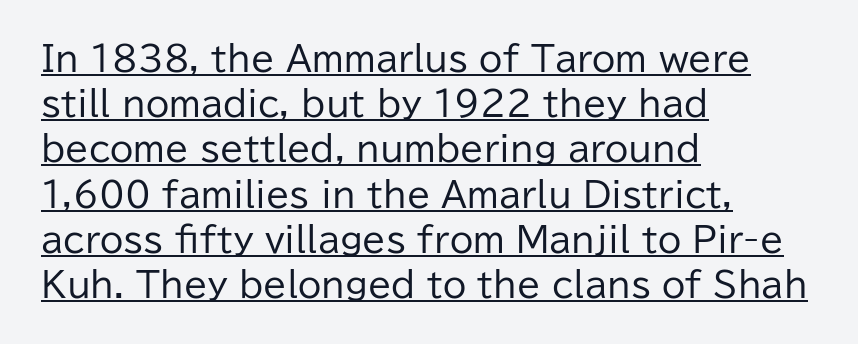
{"serif": "no", "italic": "no", "bold": "no", "weight": "regular", "width": "normal", "stroke_contrast": "low", "x_height": "medium", "monospaced": "no", "underline": "yes", "align": "left", "line_spacing": "normal", "line_spacing_ratio": 1.33, "letter_spacing": "normal", "letter_spacing_em": 0.0, "glyph_px": 34}
